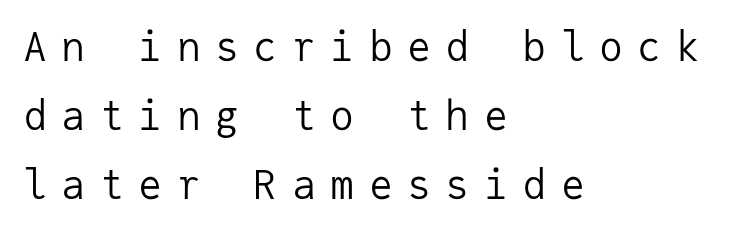
The image shows 40 px regular-weight sans-serif type, upright, monospaced; set left-aligned, line spacing 1.72x, unusually wide letter spacing (+0.36 em), not underlined; low stroke contrast and a medium x-height.
